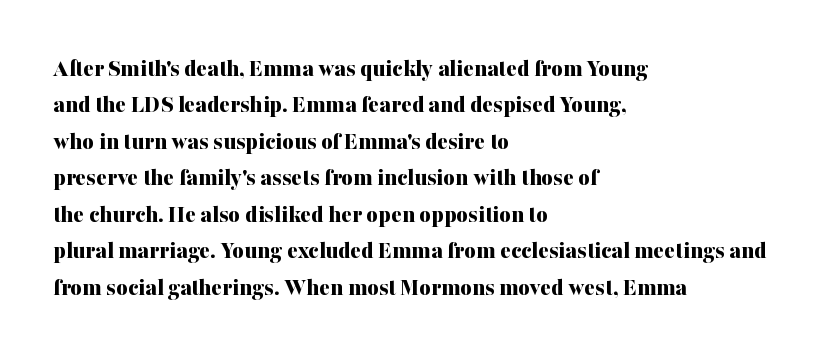
The image shows 25 px bold type, upright; set left-aligned, normal line spacing (1.46x), normal letter spacing, not underlined.
